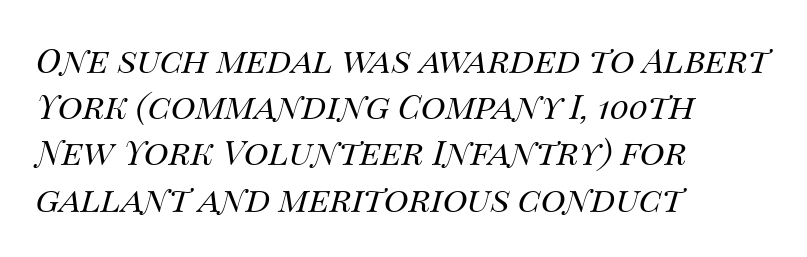
The image shows 34 px regular-weight type, italic (leaning right); set left-aligned, normal line spacing (1.36x), normal letter spacing, not underlined; medium stroke contrast and a large x-height.
